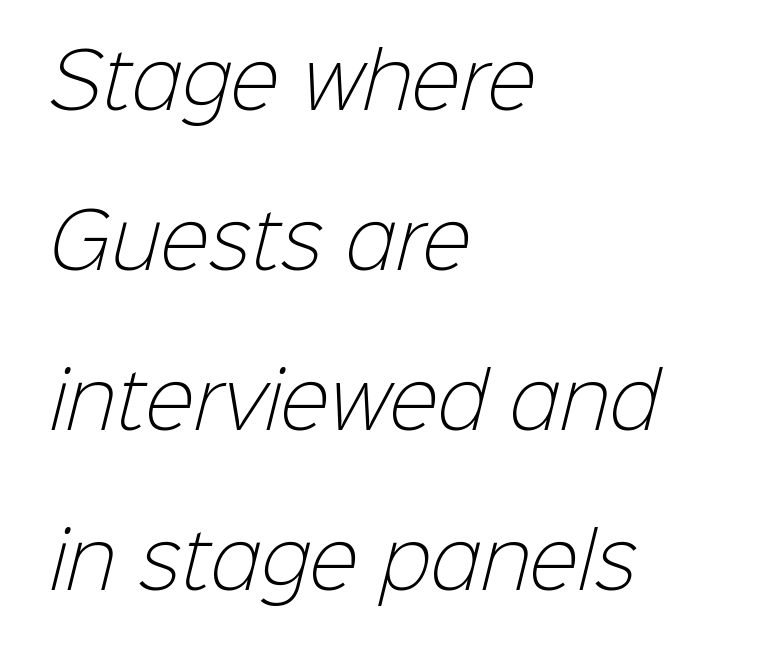
{"serif": "no", "bold": "no", "weight": "light", "width": "normal", "stroke_contrast": "low", "x_height": "medium", "monospaced": "no", "underline": "no", "align": "left", "line_spacing": "loose", "line_spacing_ratio": 2.16, "letter_spacing": "normal", "letter_spacing_em": 0.0, "glyph_px": 74}
